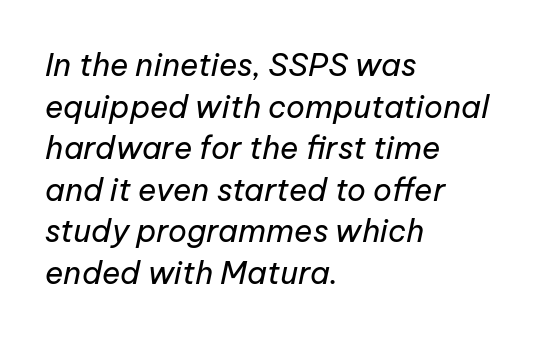
Each row of text sits above clean, open space. The passage is arranged the way most books set body copy — flush left. Letter spacing: default. These lines were composed using italics. Compared with typical paragraphs, the rows here are spaced about the same. The font is comparable to plain body text, perhaps lighter.
